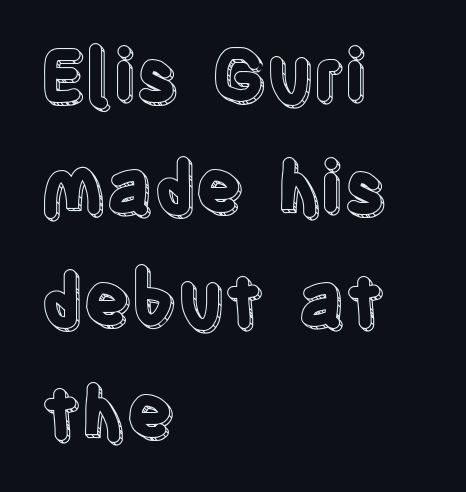
The face used here is proportionally spaced, like ordinary book or web type. A typesetter would mark this as roman, not italic. Underlining? Definitely not there. The passage is arranged the way most books set body copy — flush left.
